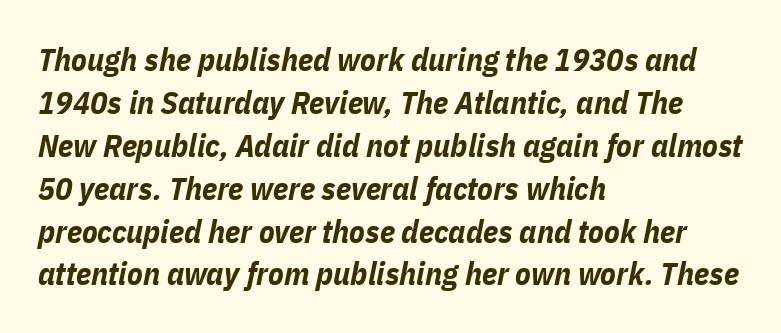
{"italic": "yes", "lean": "right", "slant_degrees": 11, "bold": "yes", "weight": "bold", "width": "condensed", "stroke_contrast": "low", "x_height": "medium", "monospaced": "no", "underline": "no", "align": "left", "line_spacing": "normal", "line_spacing_ratio": 1.34, "letter_spacing": "normal", "letter_spacing_em": 0.0, "glyph_px": 32}
